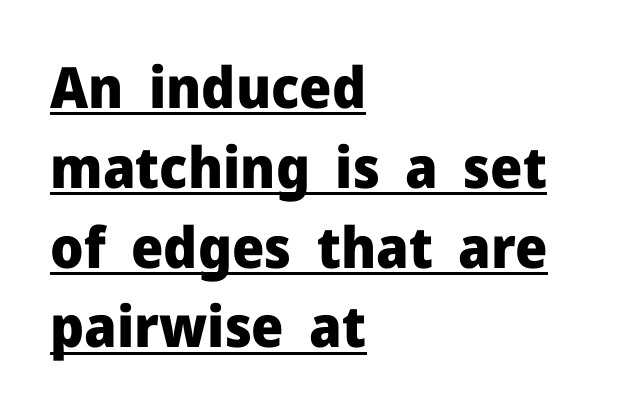
How would I describe the line gaps? Plain and ordinary. The paragraph has a hard left edge and a soft right edge. Spacing verdict: proportional, widths tailored to each character. The passage shown is emphatically bold. Designer's note — italics off, roman on. Is the letter spacing exaggerated? No — it looks like the ordinary default.
